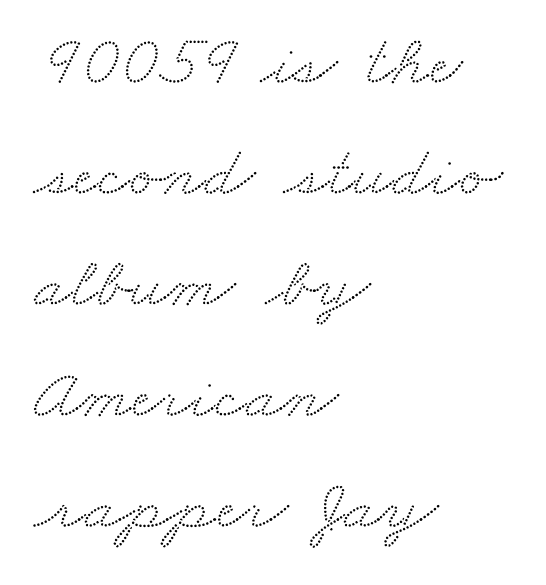
The image shows 72 px wide serif type; set left-aligned, normal line spacing (1.54x), normal letter spacing, not underlined; medium stroke contrast and a small x-height.
